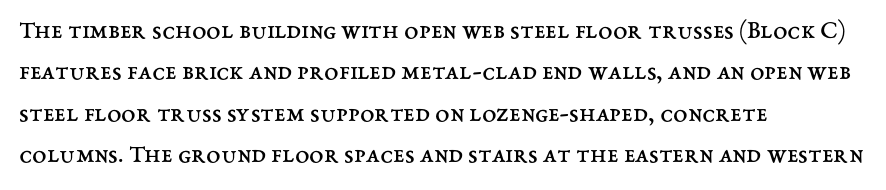
{"italic": "no", "bold": "no", "underline": "no", "align": "left", "line_spacing": "normal", "line_spacing_ratio": 1.59, "letter_spacing": "normal", "letter_spacing_em": 0.0, "glyph_px": 26}
